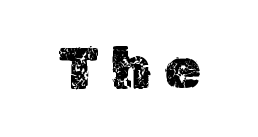
Q: Is the text italic (slanted)? A: No, it is upright.
Q: Is the text underlined? A: No.
Q: How is the paragraph aligned? A: Centered.
Q: Is the spacing between letters normal or unusually wide? A: Unusually wide.
Q: Width (condensed, normal, or wide)? A: Normal.
Q: x-height? A: Medium.
Q: Monospaced? A: No.
